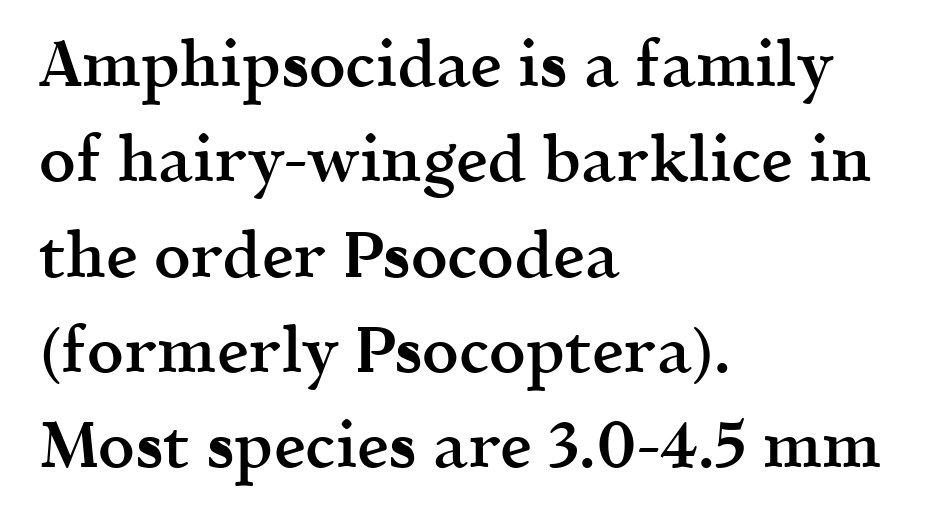
Typeset ragged right — the left edge is the straight one. Looks like regular typesetting: each glyph gets only the width it needs. The designer went with a serif here, giving each stem small feet. A typesetter would call this leading conventional body-copy spacing. Standard letterfit; no display-style spreading of the glyphs.
